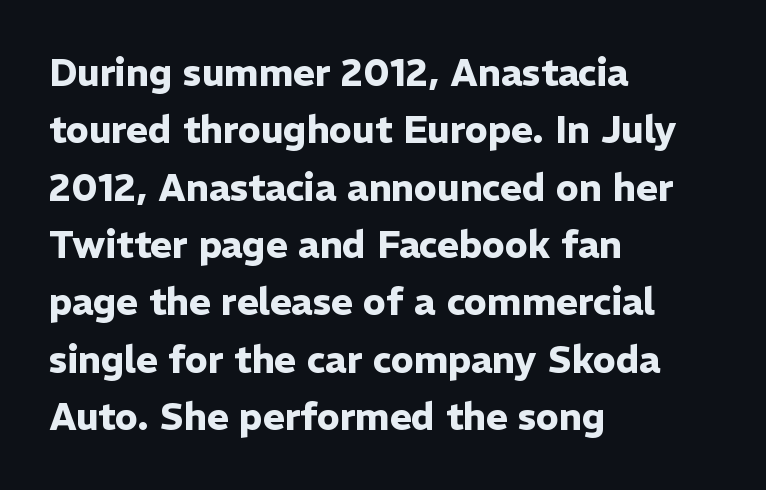
Line spacing here is normal. The baseline area is clear. Short and long lines alike share a common starting point at left. These lines carry a lot of weight — the face is fully bold. Serif or sans? Sans — the stroke terminals are bare.
